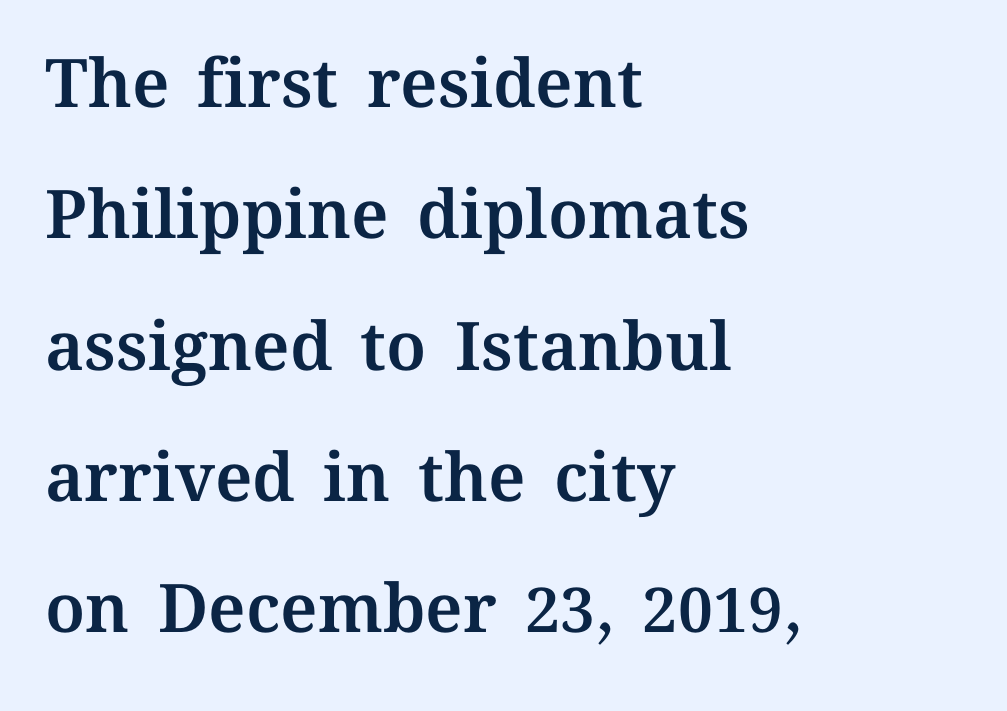
{"italic": "no", "width": "normal", "stroke_contrast": "medium", "x_height": "medium", "monospaced": "no", "underline": "no", "align": "left", "line_spacing": "loose", "line_spacing_ratio": 1.96, "letter_spacing": "normal", "letter_spacing_em": 0.0, "glyph_px": 67}
